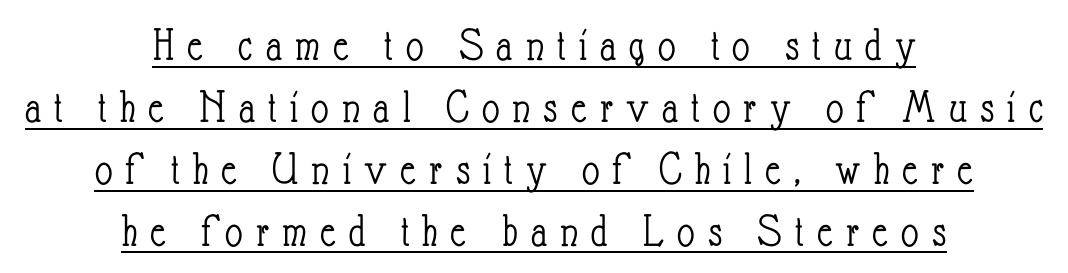
The image shows 48 px light, condensed type, upright; set centered, normal line spacing (1.29x), unusually wide letter spacing (+0.27 em), underlined; low stroke contrast and a small x-height.
